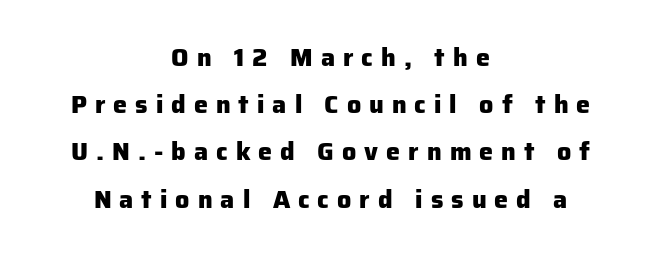
The image shows 25 px bold type, upright; set centered, line spacing 1.89x, unusually wide letter spacing (+0.32 em), not underlined.
